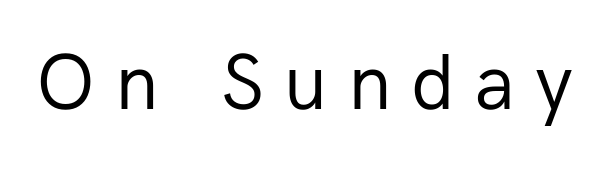
Q: Is the text bold? A: No.
Q: Is the text italic (slanted)? A: No, it is upright.
Q: Is the typeface a serif or a sans-serif typeface? A: Sans-serif.
Q: Is the text underlined? A: No.
Q: Is the spacing between letters normal or unusually wide? A: Unusually wide.
Q: Width (condensed, normal, or wide)? A: Normal.
Q: Stroke contrast? A: Low.
Q: x-height? A: Medium.
Q: Monospaced? A: No.
